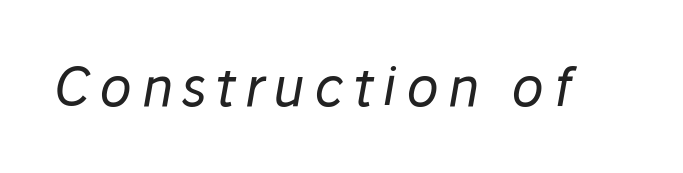
Underlining? Definitely not there. Does the lettering tilt? It does — this is italic. Nothing heavy about these letters — not bold at all. Each letter keeps its own natural width here, so spacing adapts to shape.
